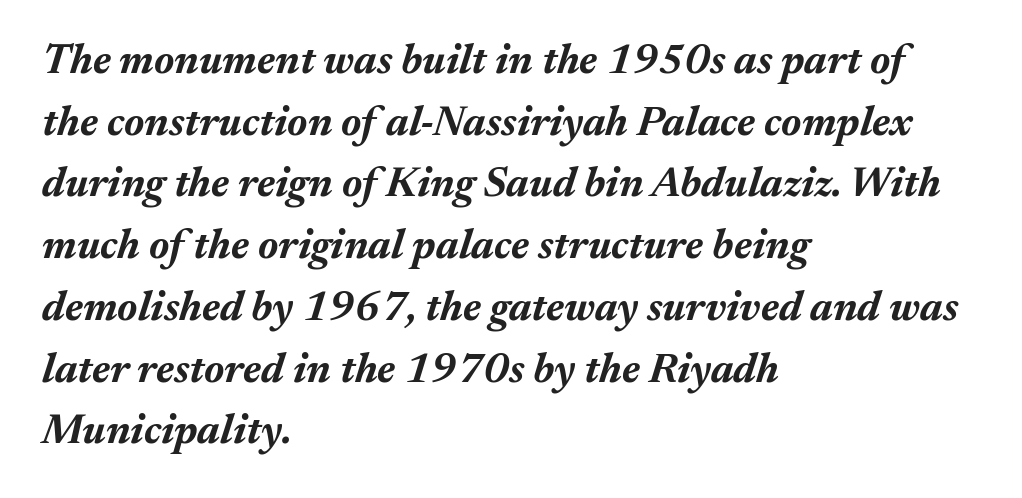
This sample uses an oblique cut, with every glyph tilted off the vertical. Thick stems and heavy bowls — unmistakably bold. The space beneath each line is pristine and unruled. The face used here is proportionally spaced, like ordinary book or web type. You could call the tracking neutral — neither tight nor loose.
